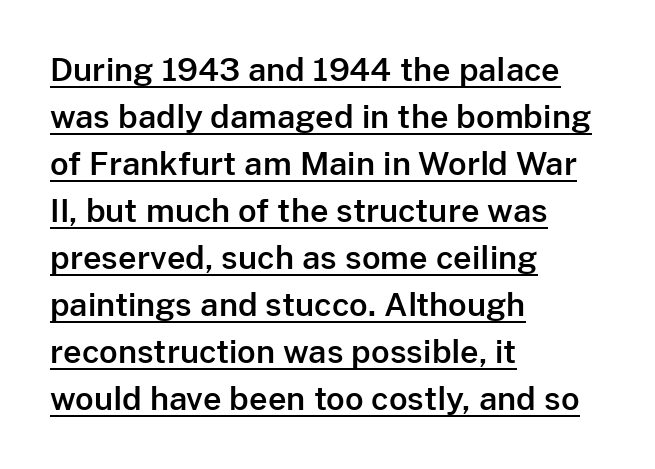
{"serif": "no", "italic": "no", "width": "normal", "stroke_contrast": "low", "x_height": "medium", "monospaced": "no", "underline": "yes", "align": "left", "line_spacing": "normal", "line_spacing_ratio": 1.47, "letter_spacing": "normal", "letter_spacing_em": 0.0, "glyph_px": 32}
